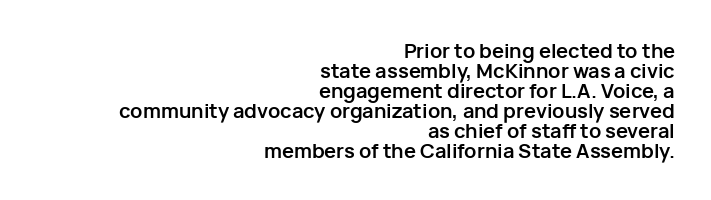
The sample has been set heavy, in full bold. Upright lettering throughout. The words here are not underlined. Each new line begins almost immediately beneath the previous one. A flush-right, rag-left setting is used for this passage.
